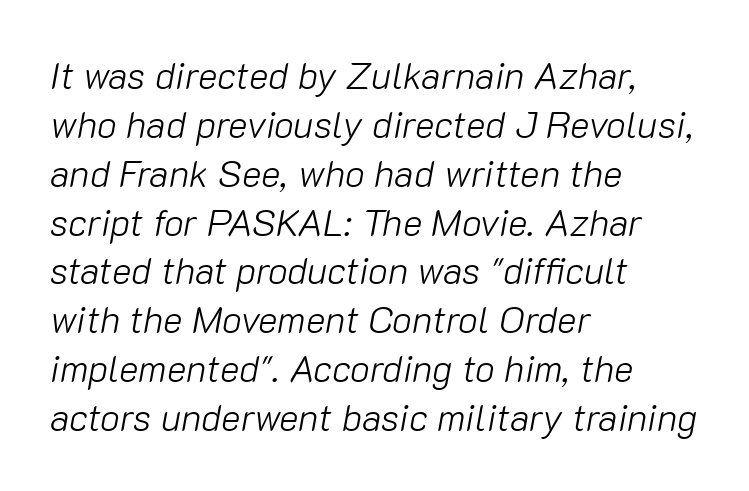
The image shows 37 px light type, italic (leaning right); set left-aligned, normal line spacing (1.32x), normal letter spacing, not underlined; low stroke contrast and a medium x-height.
